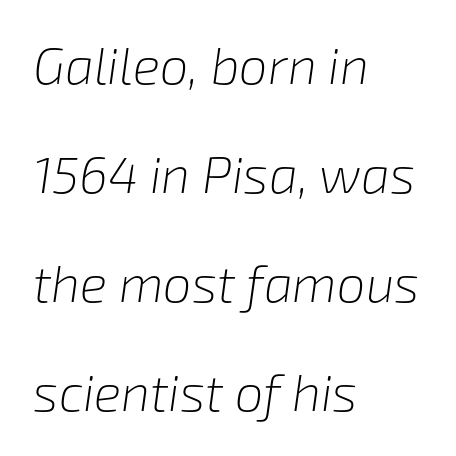
Q: Is the text bold? A: No.
Q: Is the text italic (slanted)? A: Yes, it leans right by about 8 degrees.
Q: Is the text underlined? A: No.
Q: How is the paragraph aligned? A: Left-aligned.
Q: Is the spacing between letters normal or unusually wide? A: Normal.
Q: Is the spacing between lines tight, normal or loose? A: Loose.
Q: Width (condensed, normal, or wide)? A: Normal.
Q: Stroke contrast? A: Low.
Q: x-height? A: Medium.
Q: Monospaced? A: No.
